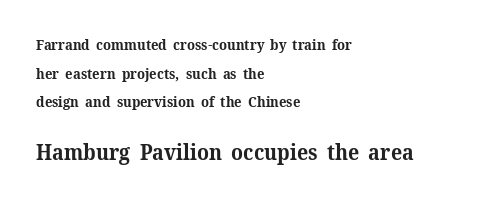
{"italic": "no", "bold": "yes", "underline": "no", "align": "left", "line_spacing": "loose", "line_spacing_ratio": 2.05, "letter_spacing": "normal", "letter_spacing_em": 0.0, "larger_block": "second", "size_ratio": 1.5, "glyph_px": 21}
